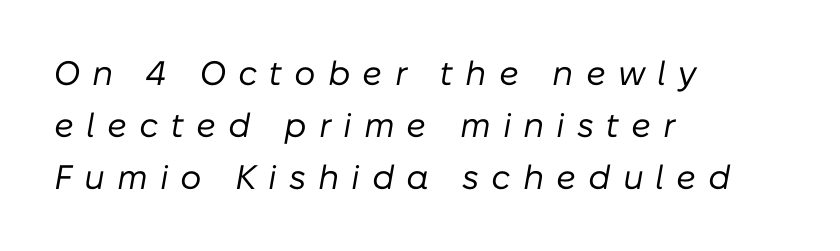
Q: Is the text bold? A: No.
Q: Is the text italic (slanted)? A: Yes, it leans right by about 10 degrees.
Q: Is the text underlined? A: No.
Q: How is the paragraph aligned? A: Left-aligned.
Q: Is the spacing between letters normal or unusually wide? A: Unusually wide.
Q: Is the spacing between lines tight, normal or loose? A: Normal.
Q: Width (condensed, normal, or wide)? A: Normal.
Q: Stroke contrast? A: Low.
Q: x-height? A: Medium.
Q: Monospaced? A: No.
